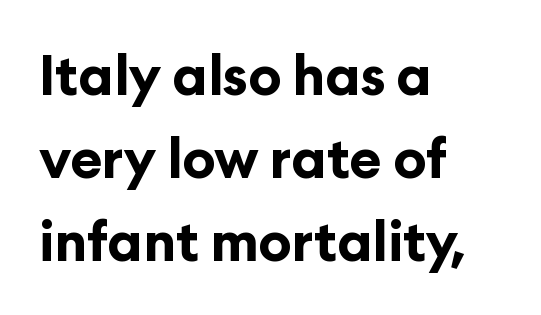
Q: Is the text bold? A: Yes.
Q: Is the text italic (slanted)? A: No, it is upright.
Q: Is the typeface a serif or a sans-serif typeface? A: Sans-serif.
Q: Is the text underlined? A: No.
Q: How is the paragraph aligned? A: Left-aligned.
Q: Is the spacing between letters normal or unusually wide? A: Normal.
Q: Is the spacing between lines tight, normal or loose? A: Normal.
Q: Width (condensed, normal, or wide)? A: Normal.
Q: Stroke contrast? A: Low.
Q: x-height? A: Medium.
Q: Monospaced? A: No.
